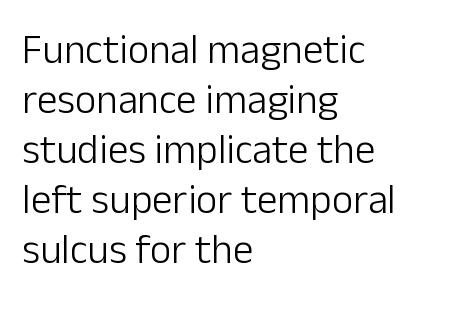
{"serif": "no", "italic": "no", "bold": "no", "weight": "light", "width": "normal", "stroke_contrast": "low", "x_height": "medium", "monospaced": "no", "underline": "no", "align": "left", "line_spacing_ratio": 1.22, "letter_spacing": "normal", "letter_spacing_em": 0.0, "glyph_px": 41}
